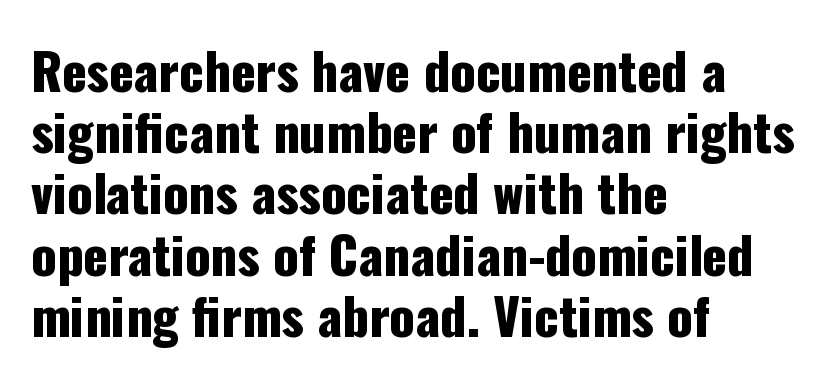
Q: Is the text italic (slanted)? A: No, it is upright.
Q: Is the typeface a serif or a sans-serif typeface? A: Sans-serif.
Q: Is the text underlined? A: No.
Q: How is the paragraph aligned? A: Left-aligned.
Q: Is the spacing between letters normal or unusually wide? A: Normal.
Q: Width (condensed, normal, or wide)? A: Condensed.
Q: Stroke contrast? A: Low.
Q: x-height? A: Medium.
Q: Monospaced? A: No.
